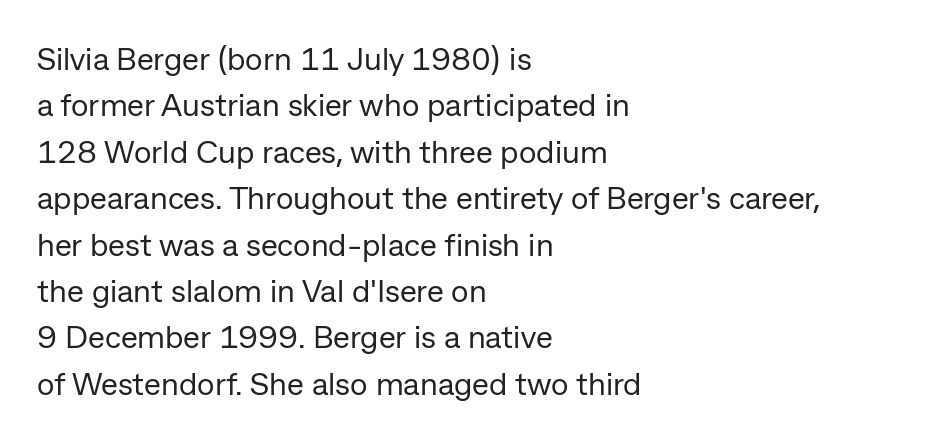
The image shows 32 px regular-weight sans-serif type, upright; set left-aligned, normal line spacing (1.45x), normal letter spacing, not underlined; low stroke contrast and a medium x-height.
